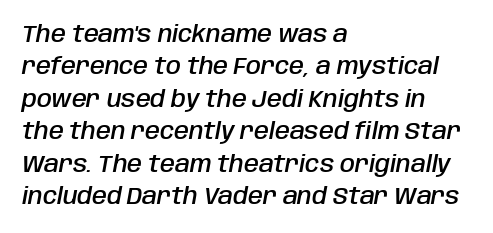
Q: Is the text bold? A: Semi-bold.
Q: Is the text italic (slanted)? A: Yes, it leans right by about 10 degrees.
Q: Is the text underlined? A: No.
Q: How is the paragraph aligned? A: Left-aligned.
Q: Is the spacing between letters normal or unusually wide? A: Normal.
Q: Is the spacing between lines tight, normal or loose? A: Normal.
